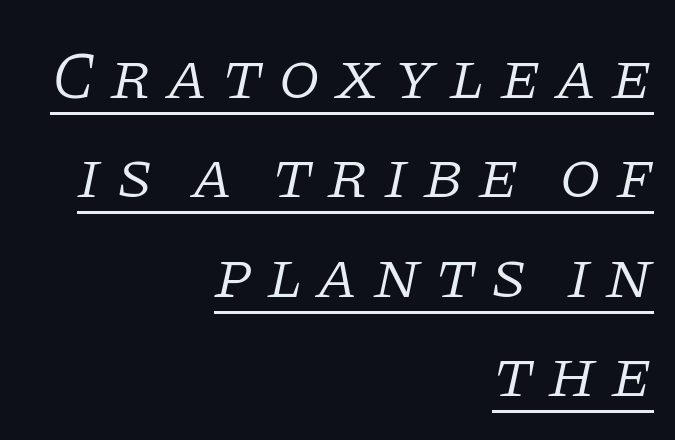
The passage is arranged like a letterhead date or caption credit — flush right. These lines sit exactly where default settings would place them. Quick note: underline on. The rendering uses natural spacing where letterforms have individual widths.
